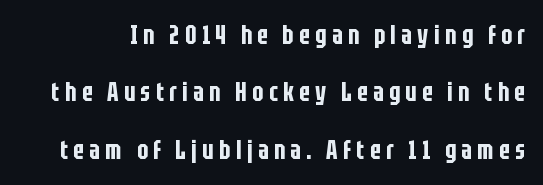
The foot of each line stays bare and open. Every character sits straight up, as roman type does. This sample trades compactness for vertical openness between lines. These lines have a slow, spaced-out rhythm from letter to letter.
